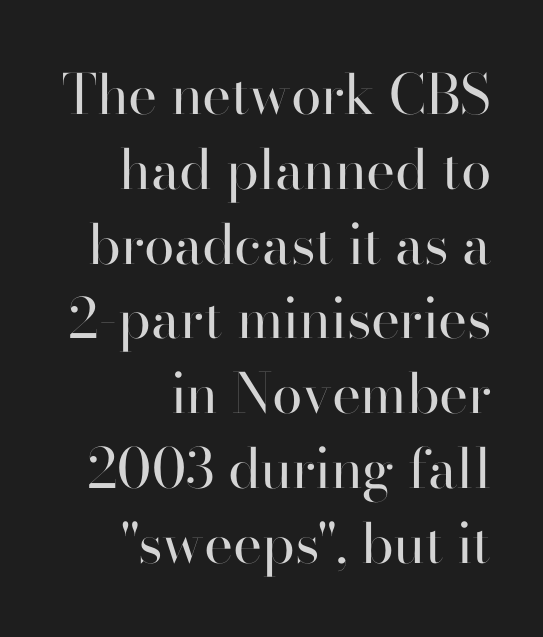
{"serif": "no", "italic": "no", "bold": "no", "weight": "regular", "width": "normal", "stroke_contrast": "high", "x_height": "small", "monospaced": "no", "underline": "no", "align": "right", "line_spacing": "normal", "line_spacing_ratio": 1.36, "letter_spacing": "normal", "letter_spacing_em": 0.0, "glyph_px": 55}
